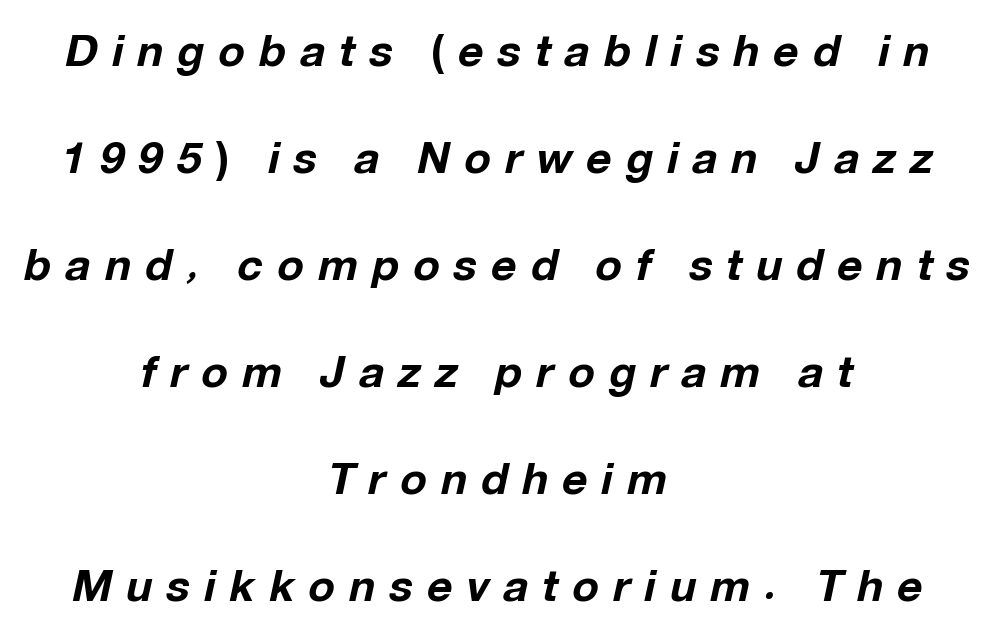
The face used here has the dense, thick strokes of a bold. The horizontal fit of the characters is loose and conspicuously gappy. These lines stand farther apart than default settings would place them. Nobody drew a line under any word here.
